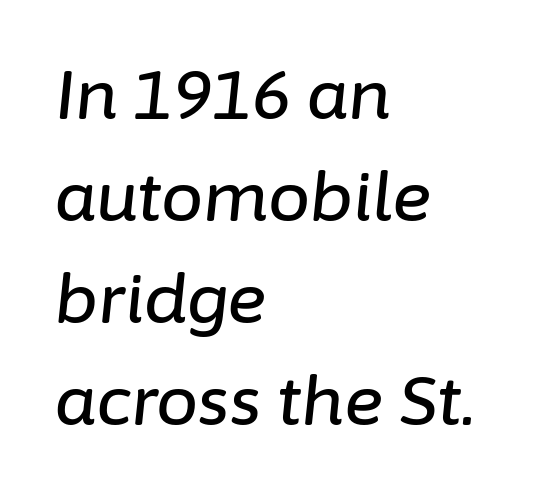
The image shows 67 px text type, italic (leaning right); set left-aligned, normal line spacing (1.52x), normal letter spacing, not underlined; low stroke contrast and a medium x-height.
